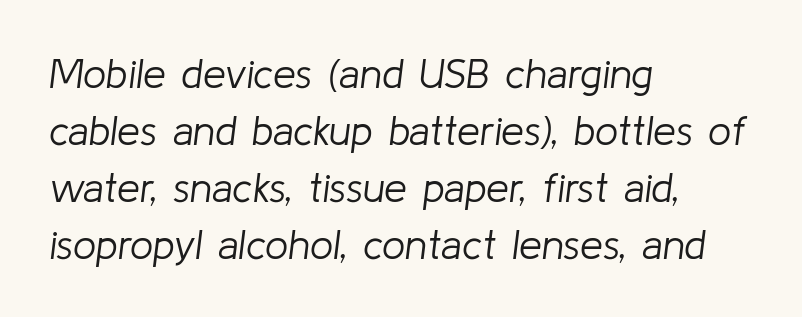
Note the varied advance widths — an 'i' is clearly narrower than an 'm'. Typeset ragged right — the left edge is the straight one. Bare-footed words on every line. Is the letter spacing exaggerated? No — it looks like the ordinary default. The glyphs look as if they've been sheared to an angle. The block of text has a typical density, with ordinary space between rows.
